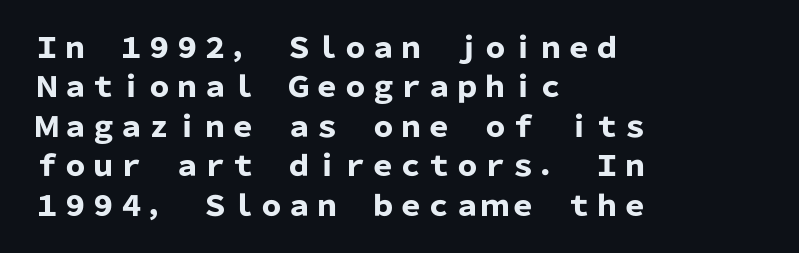
A bare baseline throughout the passage. The typography opts for an upright posture over an oblique one. The lines are quadded left. Line spacing here is normal. Note: no serifs on the glyphs.
